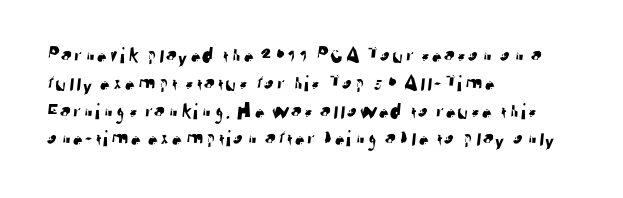
Q: Is the text underlined? A: No.
Q: How is the paragraph aligned? A: Left-aligned.
Q: Is the spacing between letters normal or unusually wide? A: Normal.
